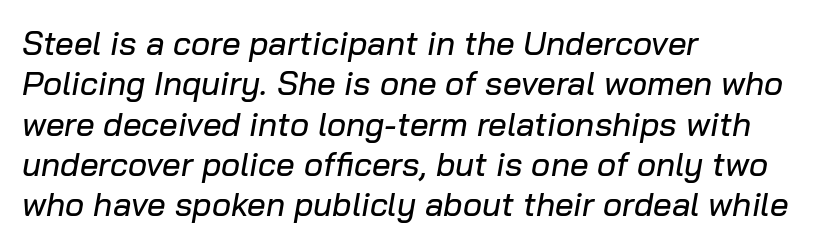
The image shows 33 px text type, italic (leaning right); set left-aligned, line spacing 1.22x, normal letter spacing, not underlined; low stroke contrast and a medium x-height.
